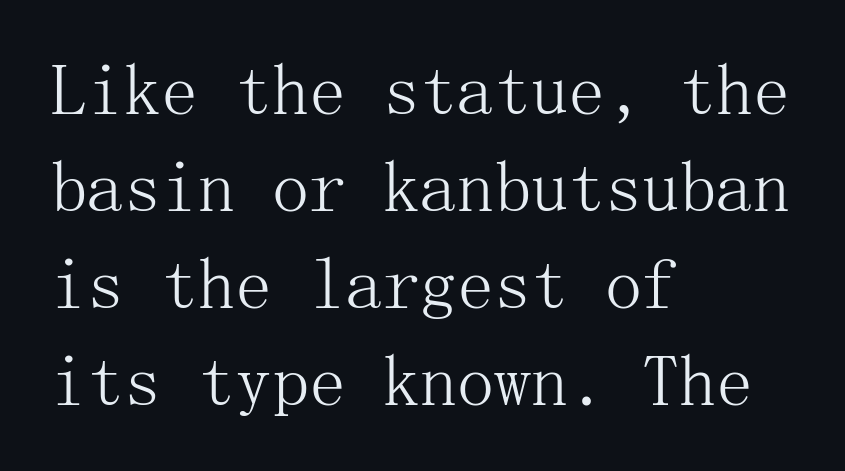
{"serif": "yes", "italic": "no", "bold": "no", "weight": "light", "width": "normal", "stroke_contrast": "medium", "x_height": "medium", "underline": "no", "align": "left", "line_spacing": "normal", "line_spacing_ratio": 1.31, "letter_spacing": "normal", "letter_spacing_em": 0.0, "glyph_px": 74}
